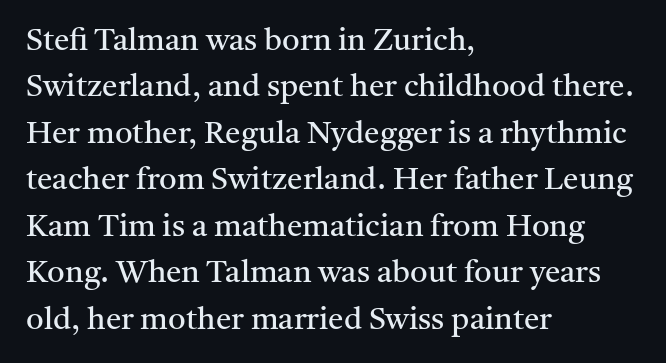
{"serif": "yes", "italic": "no", "bold": "no", "weight": "regular", "width": "normal", "stroke_contrast": "medium", "x_height": "medium", "monospaced": "no", "underline": "no", "align": "left", "line_spacing": "normal", "line_spacing_ratio": 1.5, "letter_spacing": "normal", "letter_spacing_em": 0.0, "glyph_px": 31}
